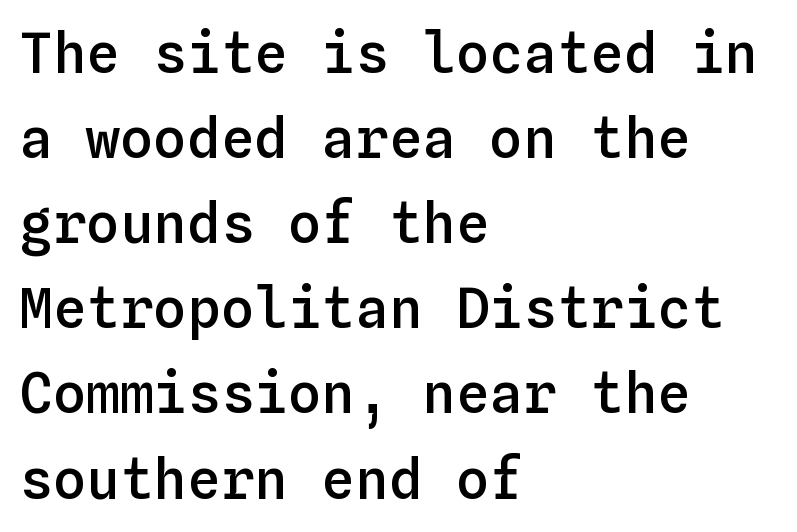
{"italic": "no", "bold": "semi", "weight": "semibold", "width": "normal", "stroke_contrast": "low", "x_height": "medium", "monospaced": "yes", "underline": "no", "align": "left", "line_spacing": "normal", "line_spacing_ratio": 1.52, "letter_spacing": "normal", "letter_spacing_em": 0.0, "glyph_px": 56}
